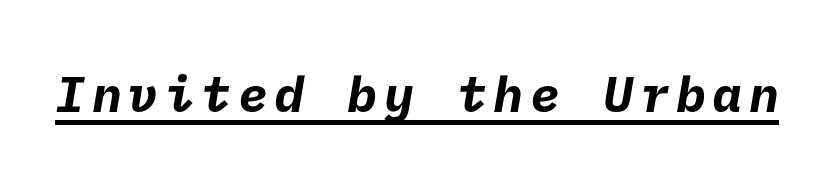
{"serif": "no", "bold": "yes", "weight": "bold", "width": "normal", "stroke_contrast": "low", "x_height": "medium", "underline": "yes", "glyph_px": 50}
